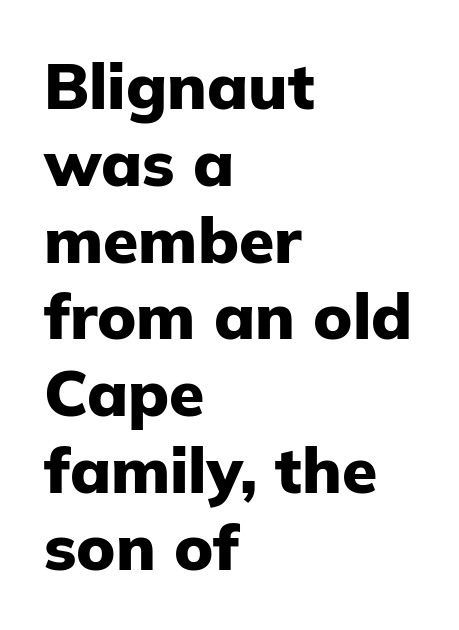
{"serif": "no", "italic": "no", "bold": "yes", "weight": "heavy", "width": "normal", "stroke_contrast": "low", "x_height": "medium", "monospaced": "no", "underline": "no", "align": "left", "line_spacing_ratio": 1.2, "letter_spacing": "normal", "letter_spacing_em": 0.0, "glyph_px": 64}
